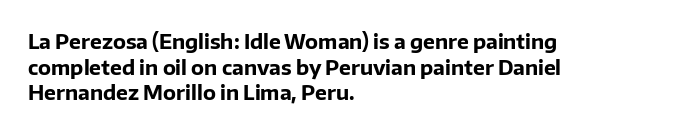
The letters stand straight up with perfectly vertical stems. The space directly below the letters is spotless. Letter spacing: default. Bold? Absolutely — the strokes are thick and heavy. The leading is moderate, giving the passage an even texture. The lines in this sample share a left origin and differ only in where they stop.
